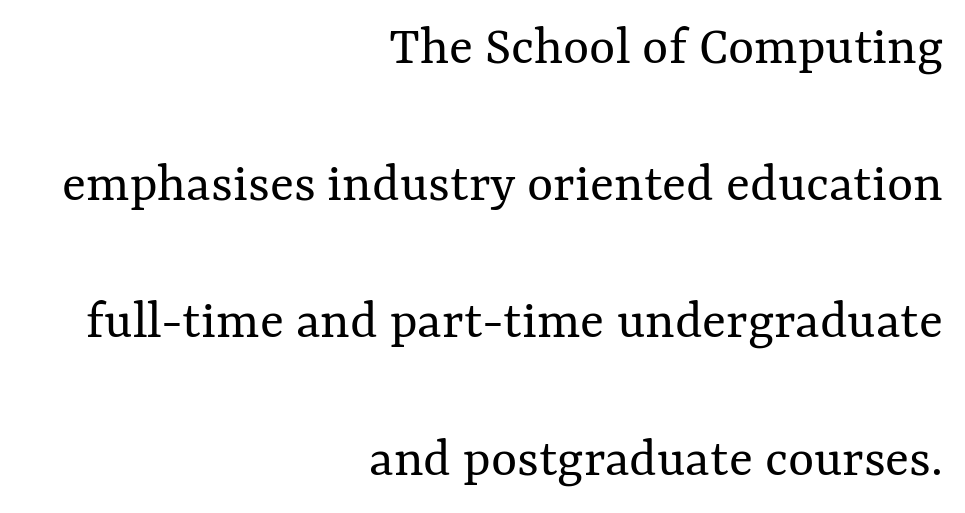
Q: Is the text bold? A: No.
Q: Is the text italic (slanted)? A: No, it is upright.
Q: Is the text underlined? A: No.
Q: How is the paragraph aligned? A: Right-aligned.
Q: Is the spacing between letters normal or unusually wide? A: Normal.
Q: Is the spacing between lines tight, normal or loose? A: Loose.
Q: Width (condensed, normal, or wide)? A: Normal.
Q: Stroke contrast? A: Medium.
Q: x-height? A: Medium.
Q: Monospaced? A: No.
